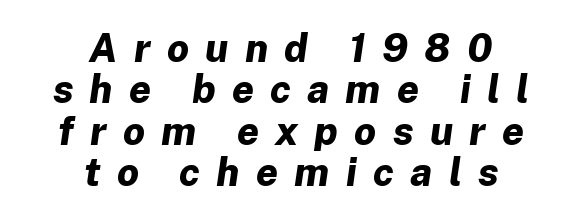
{"italic": "yes", "lean": "right", "slant_degrees": 8, "bold": "yes", "weight": "bold", "width": "normal", "stroke_contrast": "low", "x_height": "medium", "monospaced": "no", "underline": "no", "align": "center", "line_spacing": "tight", "line_spacing_ratio": 1.06, "letter_spacing": "wide", "letter_spacing_em": 0.42, "glyph_px": 39}
